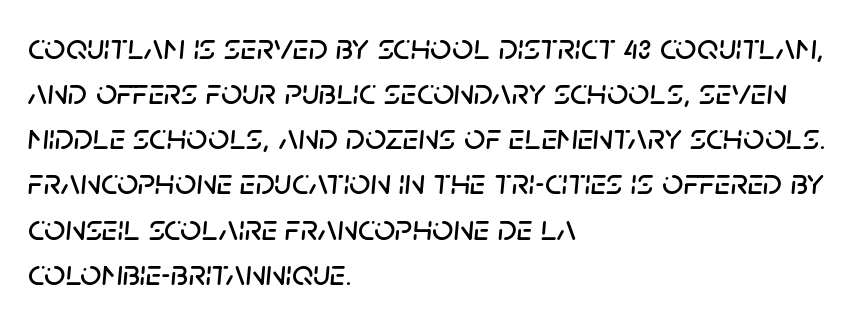
{"italic": "yes", "lean": "right", "slant_degrees": 5, "width": "normal", "stroke_contrast": "low", "x_height": "large", "monospaced": "no", "underline": "no", "align": "left", "line_spacing_ratio": 1.22, "letter_spacing": "normal", "letter_spacing_em": 0.0, "glyph_px": 37}
